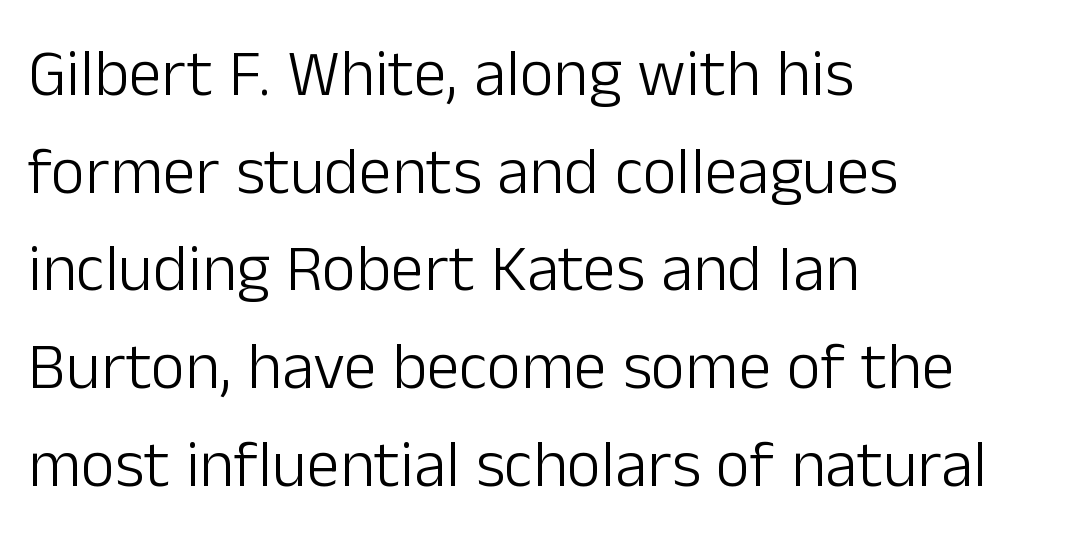
{"serif": "no", "italic": "no", "bold": "no", "weight": "light", "width": "normal", "stroke_contrast": "low", "x_height": "medium", "monospaced": "no", "underline": "no", "align": "left", "line_spacing": "normal", "line_spacing_ratio": 1.48, "letter_spacing": "normal", "letter_spacing_em": 0.0, "glyph_px": 66}
